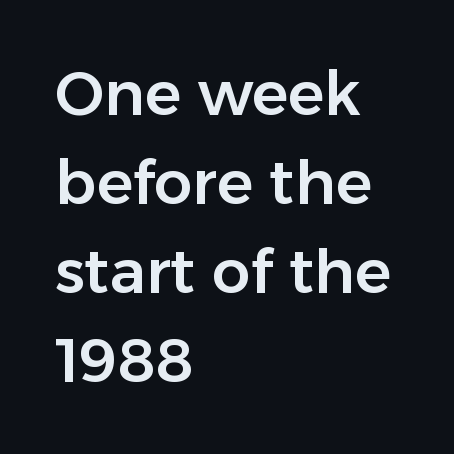
A roman cut, with each character standing at attention. There is no visible air inserted between adjacent glyphs. Is this a sans? Yes — the strokes have no serifs. The block of text has a typical density, with ordinary space between rows.
